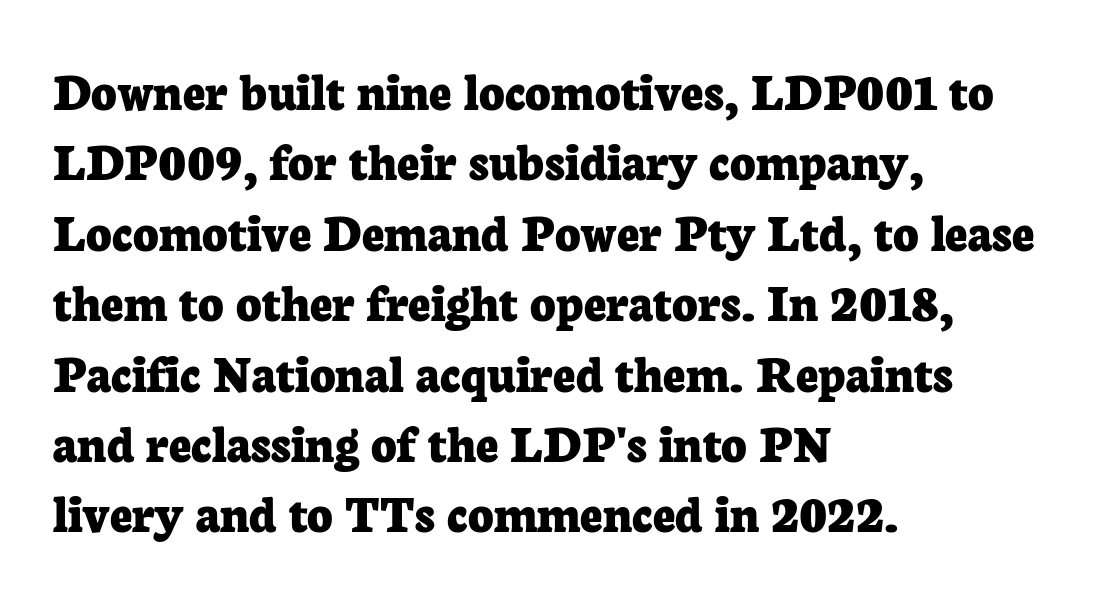
The image shows 55 px bold serif type, upright; set left-aligned, normal line spacing (1.28x), normal letter spacing, not underlined; low stroke contrast and a medium x-height.
